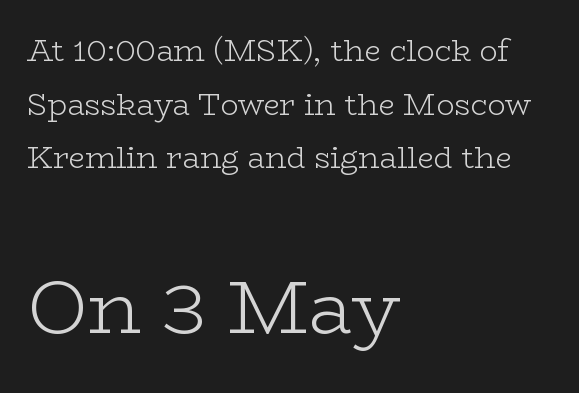
Q: Is the text bold? A: No.
Q: Is the text italic (slanted)? A: No, it is upright.
Q: Is the typeface a serif or a sans-serif typeface? A: Serif.
Q: Is the text underlined? A: No.
Q: How is the paragraph aligned? A: Left-aligned.
Q: Is the spacing between letters normal or unusually wide? A: Normal.
Q: Which block of text is set in a larger size, the first (top) or the second (bottom)? A: The second (bottom) one.
Q: Width (condensed, normal, or wide)? A: Wide.
Q: Stroke contrast? A: Low.
Q: x-height? A: Medium.
Q: Monospaced? A: No.
